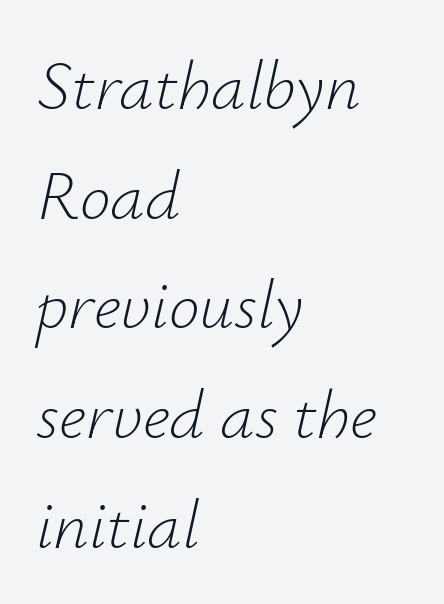
Q: Is the text bold? A: No.
Q: Is the text italic (slanted)? A: Yes, it leans right by about 12 degrees.
Q: Is the text underlined? A: No.
Q: How is the paragraph aligned? A: Left-aligned.
Q: Is the spacing between letters normal or unusually wide? A: Normal.
Q: Is the spacing between lines tight, normal or loose? A: Normal.
Q: Width (condensed, normal, or wide)? A: Normal.
Q: Stroke contrast? A: Low.
Q: x-height? A: Small.
Q: Monospaced? A: No.
